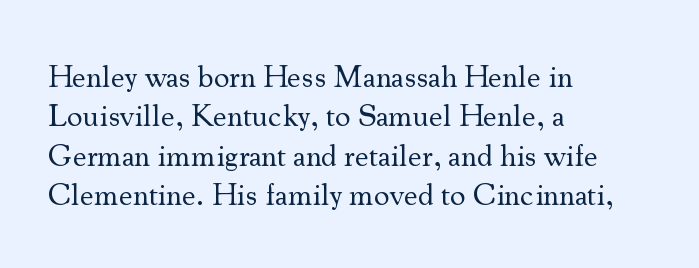
The image shows 31 px regular-weight serif type, upright; set left-aligned, normal line spacing (1.27x), normal letter spacing, not underlined; medium stroke contrast and a small x-height.
